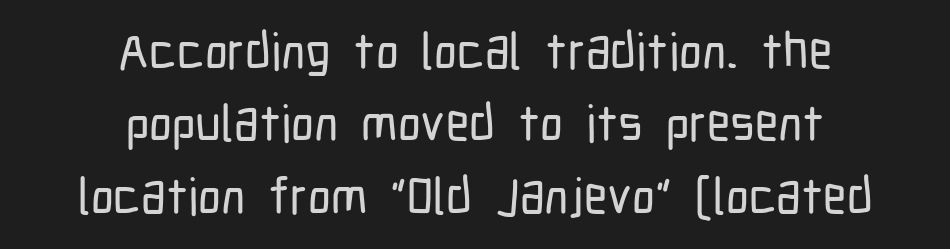
Q: Is the text italic (slanted)? A: No, it is upright.
Q: Is the typeface a serif or a sans-serif typeface? A: Sans-serif.
Q: Is the text underlined? A: No.
Q: How is the paragraph aligned? A: Centered.
Q: Is the spacing between letters normal or unusually wide? A: Normal.
Q: Is the spacing between lines tight, normal or loose? A: Normal.
Q: Width (condensed, normal, or wide)? A: Condensed.
Q: Stroke contrast? A: Low.
Q: x-height? A: Medium.
Q: Monospaced? A: No.
